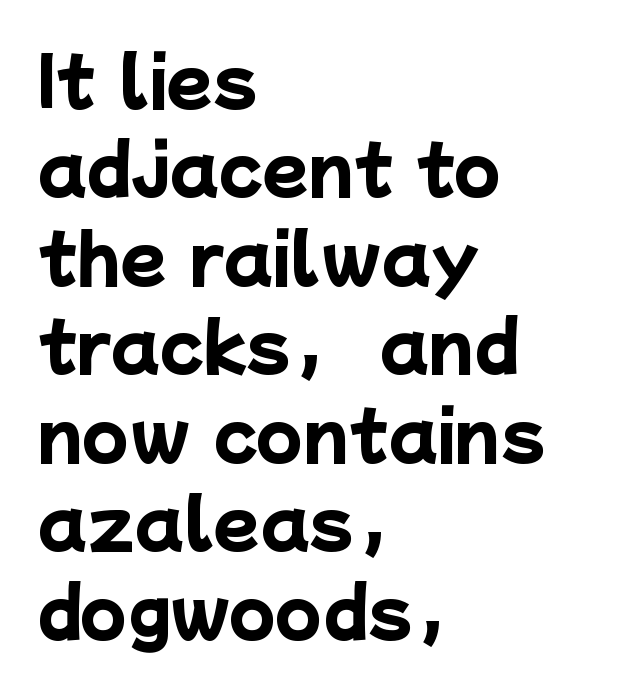
Q: Is the text bold? A: Yes.
Q: Is the typeface a serif or a sans-serif typeface? A: Sans-serif.
Q: Is the text underlined? A: No.
Q: How is the paragraph aligned? A: Left-aligned.
Q: Is the spacing between letters normal or unusually wide? A: Normal.
Q: Is the spacing between lines tight, normal or loose? A: Normal.
Q: Width (condensed, normal, or wide)? A: Normal.
Q: Stroke contrast? A: Low.
Q: x-height? A: Medium.
Q: Monospaced? A: No.
